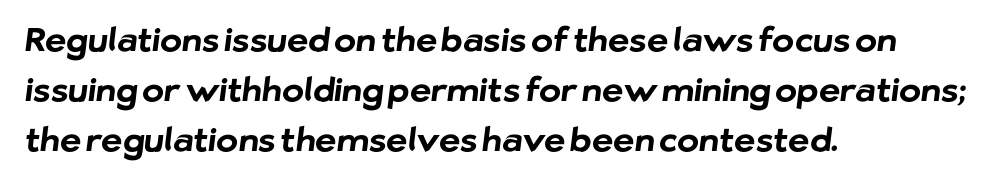
{"serif": "no", "bold": "yes", "weight": "bold", "width": "normal", "stroke_contrast": "low", "x_height": "medium", "monospaced": "no", "underline": "no", "align": "left", "line_spacing": "normal", "line_spacing_ratio": 1.52, "letter_spacing": "normal", "letter_spacing_em": 0.0, "glyph_px": 33}
